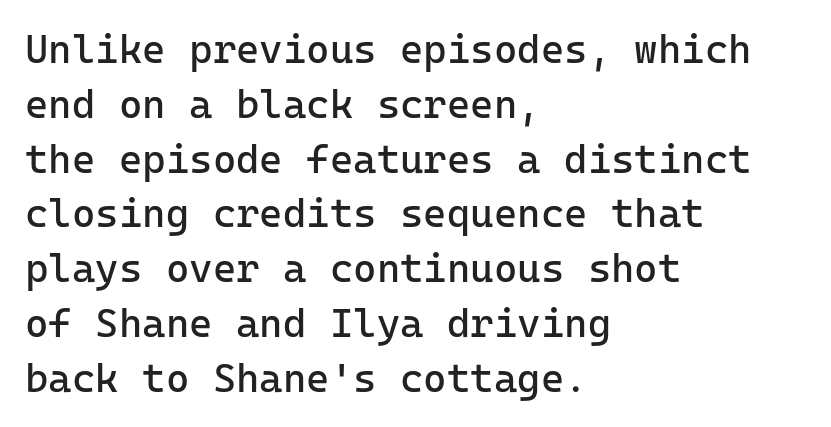
Q: Is the text bold? A: No.
Q: Is the text italic (slanted)? A: No, it is upright.
Q: Is the typeface a serif or a sans-serif typeface? A: Sans-serif.
Q: Is the text underlined? A: No.
Q: How is the paragraph aligned? A: Left-aligned.
Q: Is the spacing between letters normal or unusually wide? A: Normal.
Q: Is the spacing between lines tight, normal or loose? A: Normal.
Q: Width (condensed, normal, or wide)? A: Normal.
Q: Stroke contrast? A: Low.
Q: x-height? A: Medium.
Q: Monospaced? A: Yes.
